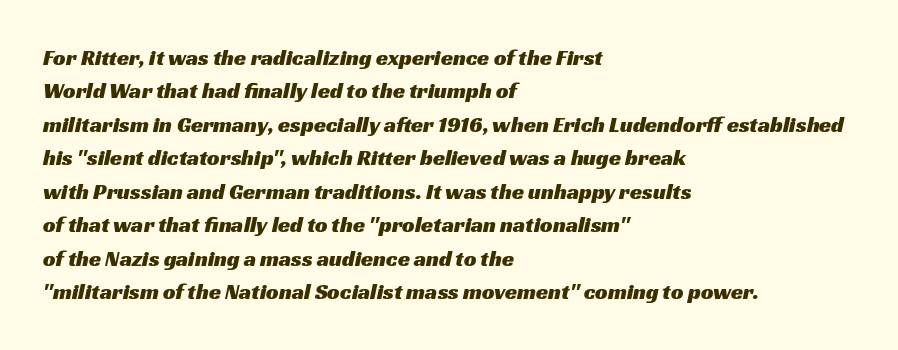
{"underline": "no", "align": "left", "line_spacing": "normal", "line_spacing_ratio": 1.52, "letter_spacing": "normal", "letter_spacing_em": 0.0, "glyph_px": 22}
